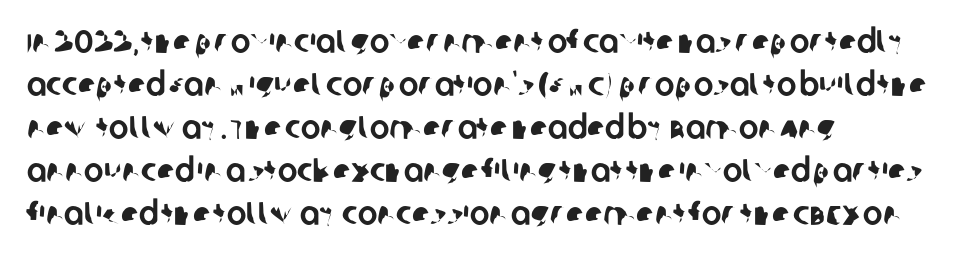
{"serif": "no", "width": "normal", "stroke_contrast": "low", "x_height": "large", "monospaced": "no", "underline": "no", "align": "left", "line_spacing": "normal", "line_spacing_ratio": 1.3, "letter_spacing": "normal", "letter_spacing_em": 0.0, "glyph_px": 33}
